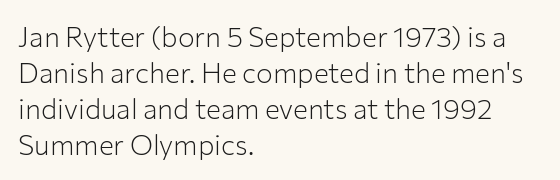
Q: Is the text bold? A: No.
Q: Is the text italic (slanted)? A: No, it is upright.
Q: Is the typeface a serif or a sans-serif typeface? A: Sans-serif.
Q: Is the text underlined? A: No.
Q: How is the paragraph aligned? A: Left-aligned.
Q: Is the spacing between letters normal or unusually wide? A: Normal.
Q: Is the spacing between lines tight, normal or loose? A: Normal.
Q: Width (condensed, normal, or wide)? A: Normal.
Q: Stroke contrast? A: Low.
Q: x-height? A: Medium.
Q: Monospaced? A: No.
